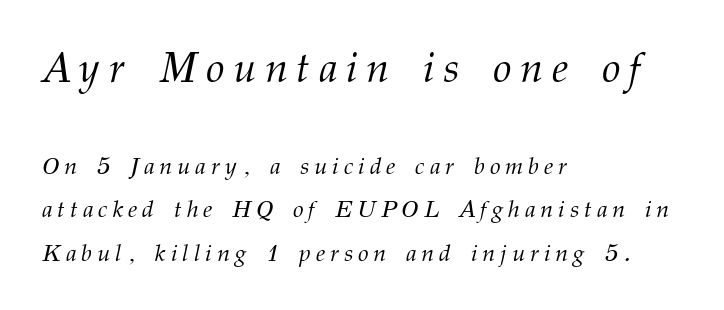
Q: Is the text bold? A: No.
Q: Is the text italic (slanted)? A: Yes, it leans right by about 12 degrees.
Q: Is the typeface a serif or a sans-serif typeface? A: Serif.
Q: Is the text underlined? A: No.
Q: How is the paragraph aligned? A: Left-aligned.
Q: Is the spacing between letters normal or unusually wide? A: Unusually wide.
Q: Which block of text is set in a larger size, the first (top) or the second (bottom)? A: The first (top) one.
Q: Width (condensed, normal, or wide)? A: Normal.
Q: Stroke contrast? A: Medium.
Q: x-height? A: Medium.
Q: Monospaced? A: No.
